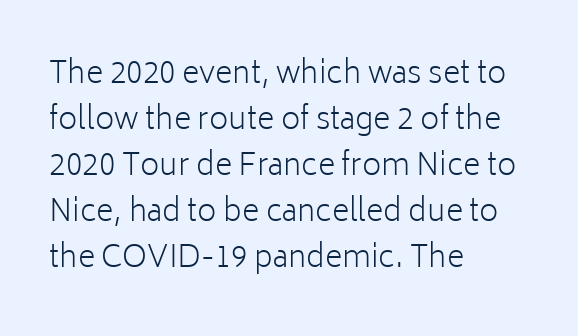
The image shows 30 px light sans-serif type, upright; set left-aligned, normal line spacing (1.53x), normal letter spacing, not underlined; low stroke contrast and a medium x-height.
